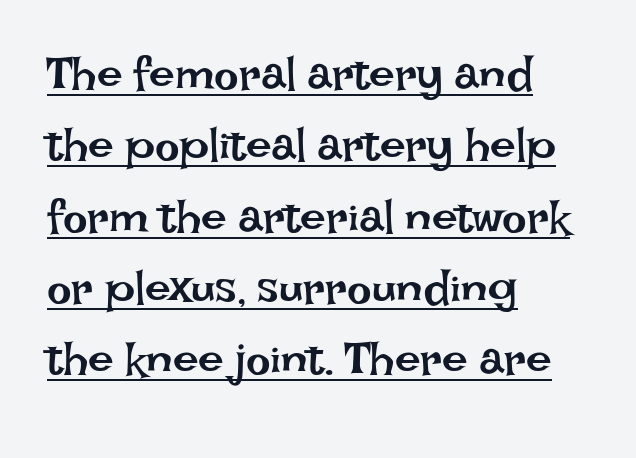
{"italic": "no", "bold": "no", "weight": "regular", "width": "normal", "stroke_contrast": "low", "x_height": "large", "monospaced": "no", "underline": "yes", "align": "left", "line_spacing": "normal", "line_spacing_ratio": 1.55, "letter_spacing": "normal", "letter_spacing_em": 0.0, "glyph_px": 46}
